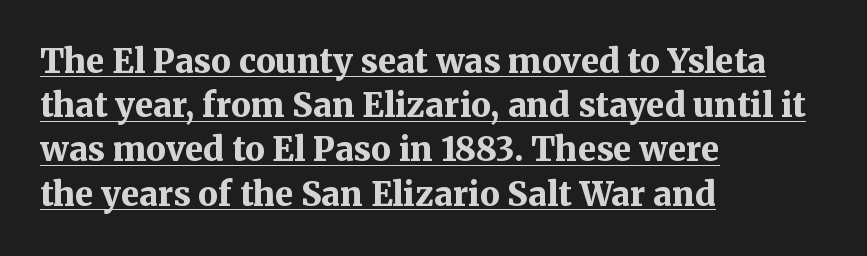
Q: Is the text bold? A: Yes.
Q: Is the text italic (slanted)? A: No, it is upright.
Q: Is the typeface a serif or a sans-serif typeface? A: Serif.
Q: Is the text underlined? A: Yes.
Q: How is the paragraph aligned? A: Left-aligned.
Q: Is the spacing between letters normal or unusually wide? A: Normal.
Q: Is the spacing between lines tight, normal or loose? A: Normal.
Q: Width (condensed, normal, or wide)? A: Normal.
Q: Stroke contrast? A: Medium.
Q: x-height? A: Medium.
Q: Monospaced? A: No.
